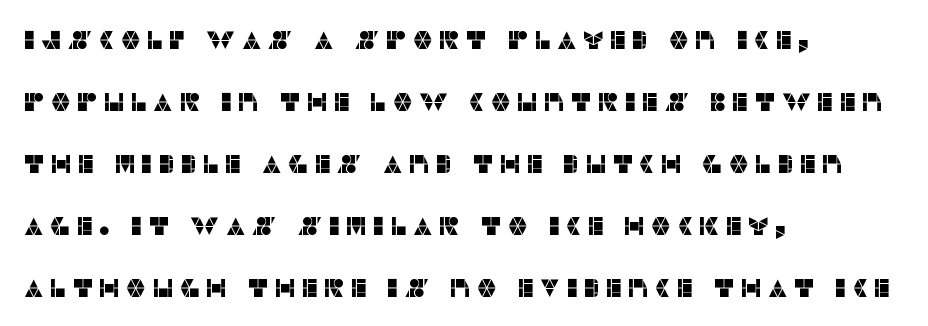
The setting favours the left margin, as ordinary paragraphs usually do. Nope, not italic — everything's standing straight. Unmarked baselines from the first word to the last. A typesetter would call this leading open, well beyond the default.
